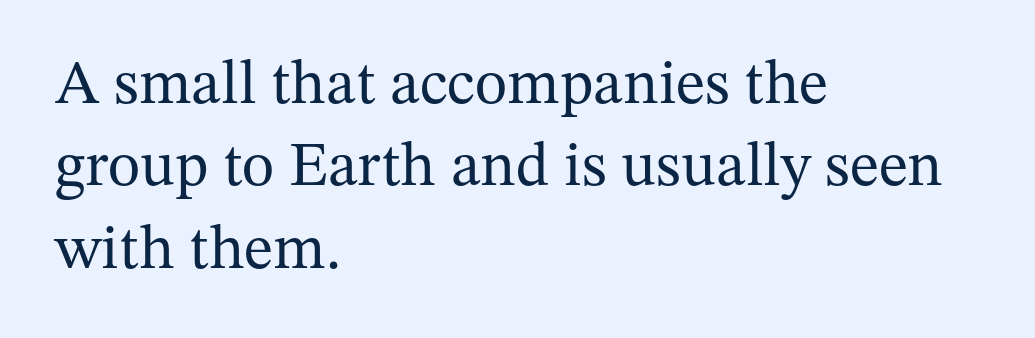
Q: Is the text bold? A: No.
Q: Is the text italic (slanted)? A: No, it is upright.
Q: Is the typeface a serif or a sans-serif typeface? A: Serif.
Q: Is the text underlined? A: No.
Q: How is the paragraph aligned? A: Left-aligned.
Q: Is the spacing between letters normal or unusually wide? A: Normal.
Q: Is the spacing between lines tight, normal or loose? A: Normal.
Q: Width (condensed, normal, or wide)? A: Normal.
Q: Stroke contrast? A: Medium.
Q: x-height? A: Medium.
Q: Monospaced? A: No.
